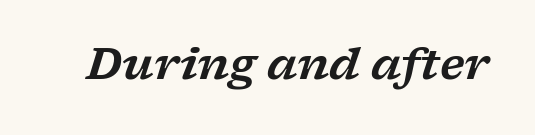
{"serif": "yes", "italic": "yes", "lean": "right", "slant_degrees": 17, "width": "wide", "stroke_contrast": "low", "x_height": "medium", "monospaced": "no", "underline": "no", "letter_spacing": "normal", "letter_spacing_em": 0.0, "glyph_px": 43}
